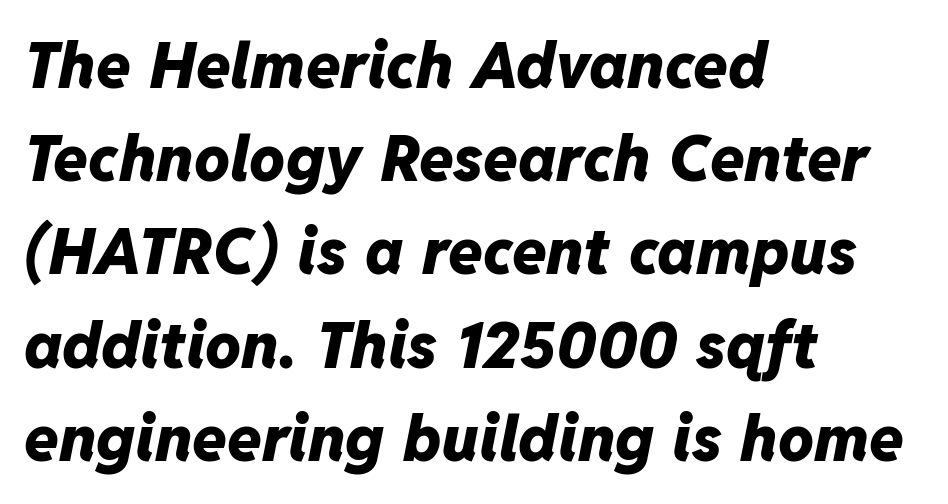
You can tell it's italic because the verticals aren't actually vertical. Tracking value appears to be zero — textbook default spacing. Successive baselines arrive at the customary interval. These lines are set flush left with a ragged right edge.
